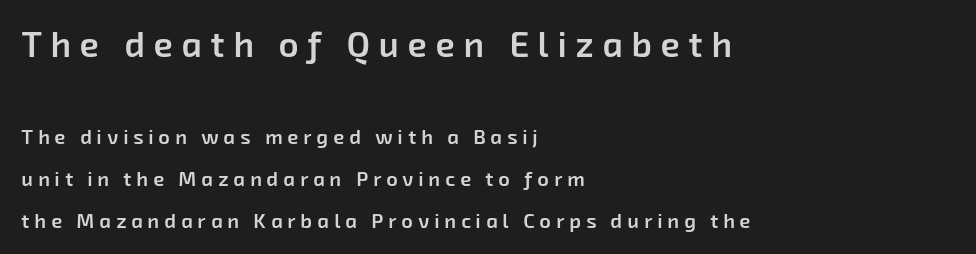
Interline gaps are noticeably wide in this sample. Compare the two chunks: the upper has the greater cap height. Notice how the passage keeps a crisp vertical edge on the left only. Typographic density is moderately raised because the face is semibold. Descender tails drop into unmarked territory.
